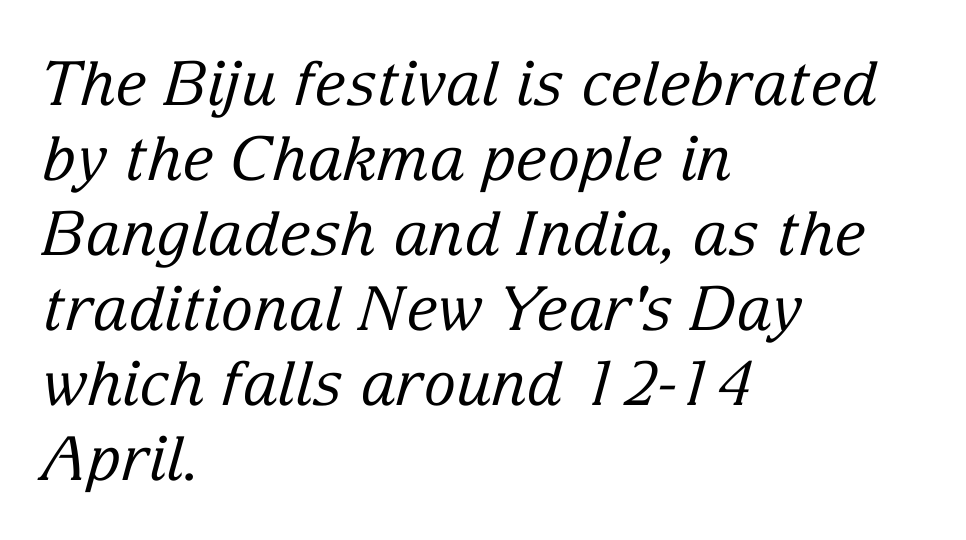
{"serif": "yes", "italic": "yes", "lean": "right", "slant_degrees": 15, "bold": "no", "weight": "regular", "width": "normal", "stroke_contrast": "low", "x_height": "medium", "monospaced": "no", "underline": "no", "align": "left", "line_spacing_ratio": 1.23, "letter_spacing": "normal", "letter_spacing_em": 0.0, "glyph_px": 61}
